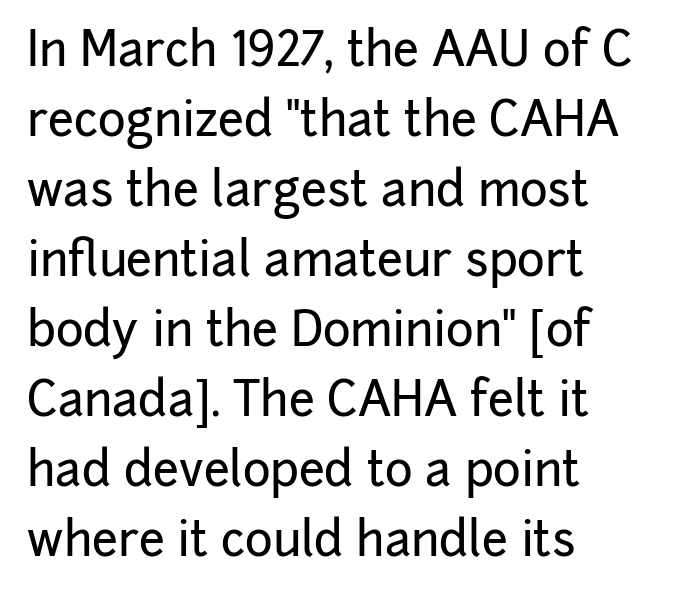
{"serif": "no", "italic": "no", "width": "normal", "stroke_contrast": "low", "x_height": "medium", "monospaced": "no", "underline": "no", "align": "left", "line_spacing": "normal", "line_spacing_ratio": 1.49, "letter_spacing": "normal", "letter_spacing_em": 0.0, "glyph_px": 47}
